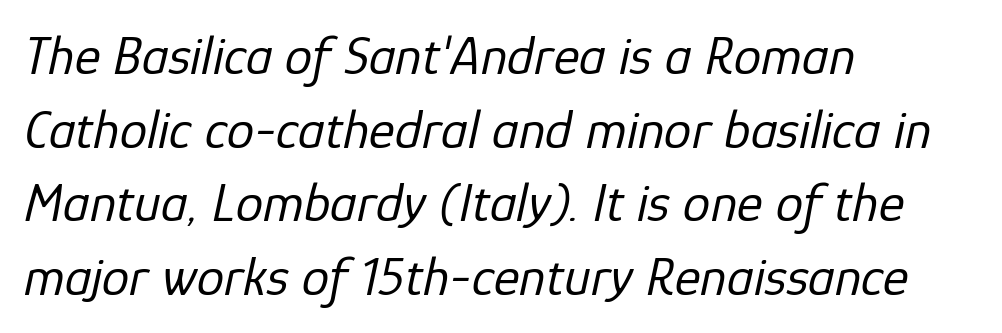
{"italic": "yes", "lean": "right", "slant_degrees": 12, "bold": "no", "weight": "regular", "width": "normal", "stroke_contrast": "low", "x_height": "medium", "monospaced": "no", "underline": "no", "align": "left", "line_spacing": "normal", "line_spacing_ratio": 1.34, "letter_spacing": "normal", "letter_spacing_em": 0.0, "glyph_px": 55}
